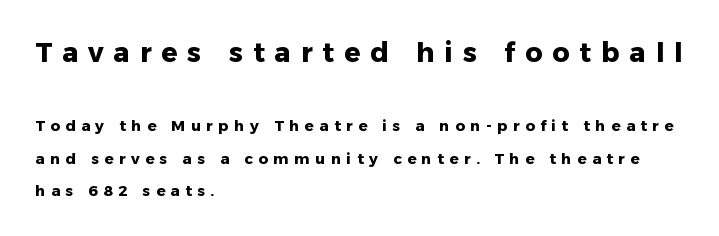
The image shows 27 px bold type, upright; set left-aligned, loose line spacing (2.19x), unusually wide letter spacing (+0.37 em), not underlined; the first (top) block is 1.8x larger.
